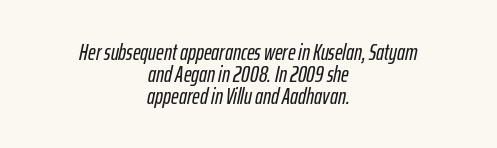
The image shows 23 px text type, italic (leaning right); set centered, tight line spacing (0.95x), normal letter spacing, not underlined.
